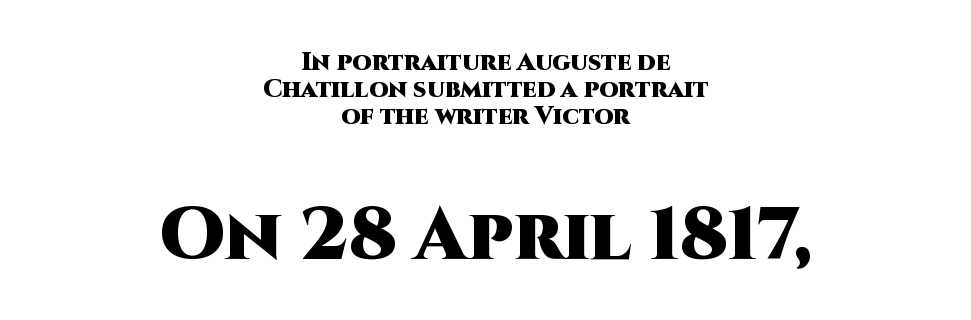
Q: Is the text bold? A: Yes.
Q: Is the text italic (slanted)? A: No, it is upright.
Q: Is the typeface a serif or a sans-serif typeface? A: Sans-serif.
Q: Is the text underlined? A: No.
Q: How is the paragraph aligned? A: Centered.
Q: Is the spacing between letters normal or unusually wide? A: Normal.
Q: Is the spacing between lines tight, normal or loose? A: Tight.
Q: Which block of text is set in a larger size, the first (top) or the second (bottom)? A: The second (bottom) one.
Q: Width (condensed, normal, or wide)? A: Normal.
Q: Stroke contrast? A: High.
Q: x-height? A: Large.
Q: Monospaced? A: No.
